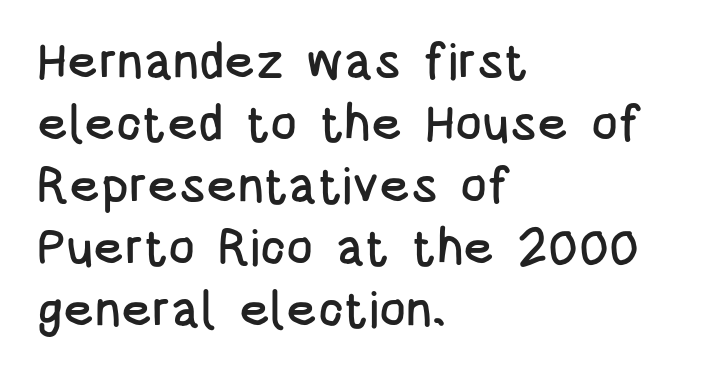
{"serif": "no", "italic": "no", "width": "condensed", "stroke_contrast": "low", "x_height": "large", "monospaced": "no", "underline": "no", "align": "left", "line_spacing_ratio": 1.24, "letter_spacing": "normal", "letter_spacing_em": 0.0, "glyph_px": 50}
